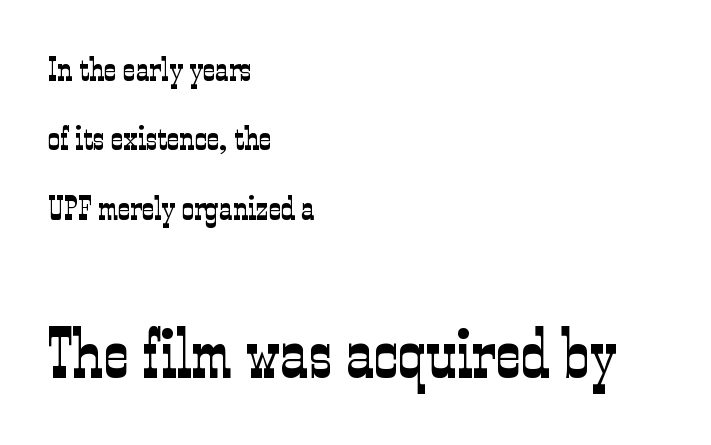
Q: Is the text bold? A: No.
Q: Is the text italic (slanted)? A: No, it is upright.
Q: Is the typeface a serif or a sans-serif typeface? A: Serif.
Q: Is the text underlined? A: No.
Q: How is the paragraph aligned? A: Left-aligned.
Q: Is the spacing between letters normal or unusually wide? A: Normal.
Q: Is the spacing between lines tight, normal or loose? A: Loose.
Q: Which block of text is set in a larger size, the first (top) or the second (bottom)? A: The second (bottom) one.
Q: Width (condensed, normal, or wide)? A: Condensed.
Q: Stroke contrast? A: Low.
Q: x-height? A: Medium.
Q: Monospaced? A: No.
